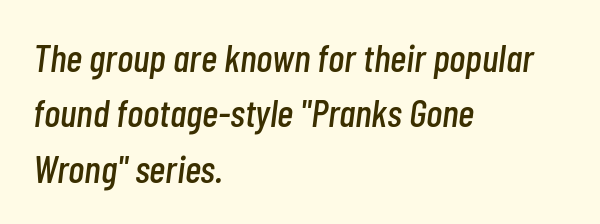
The image shows 39 px condensed type, italic (leaning right); set left-aligned, normal line spacing (1.42x), normal letter spacing, not underlined; low stroke contrast and a medium x-height.
